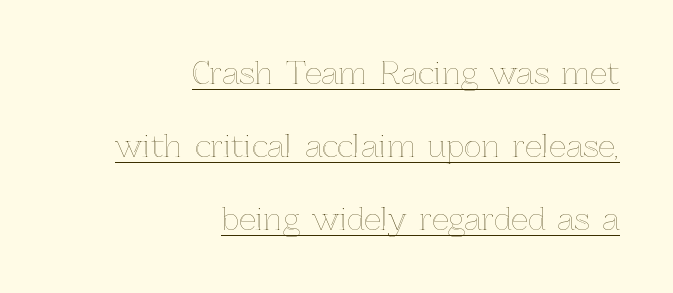
The image shows 30 px text type, upright; set right-aligned, loose line spacing (2.44x), normal letter spacing, underlined; a medium x-height.
